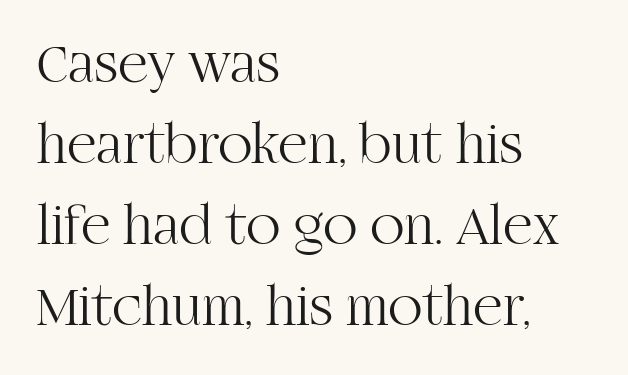
Here the designer chose a conventional face with non-uniform glyph widths. The paragraph shown leans on its left margin. Every stem runs plumb, perpendicular to the baseline. Bold? No — there's no thickening of the strokes. The tracking reads as untouched default to a designer's eye. Rule under the text: the space is simply empty.
